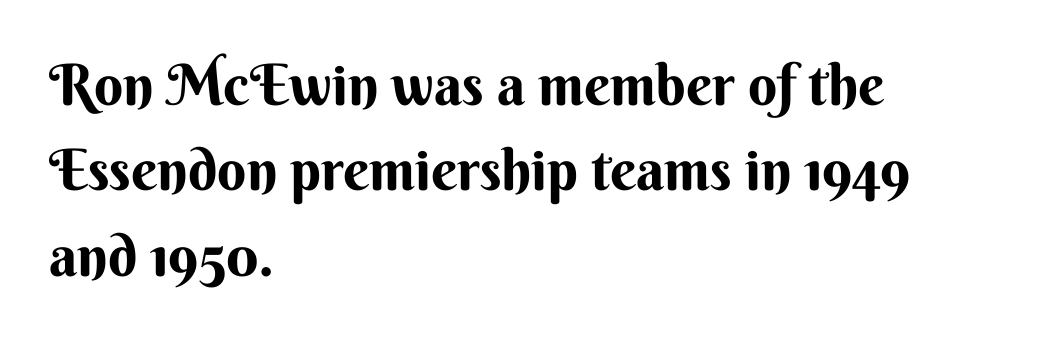
{"serif": "no", "italic": "no", "width": "normal", "stroke_contrast": "medium", "x_height": "small", "monospaced": "no", "underline": "no", "align": "left", "line_spacing": "normal", "line_spacing_ratio": 1.5, "letter_spacing": "normal", "letter_spacing_em": 0.0, "glyph_px": 57}
